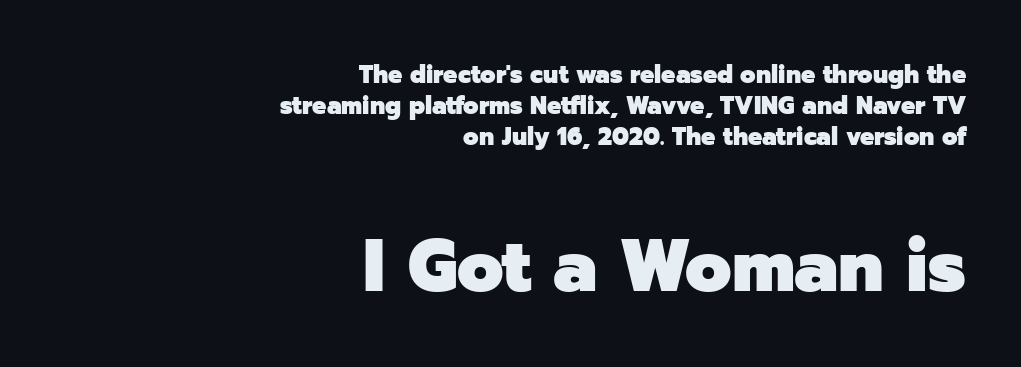
Q: Is the text bold? A: Yes.
Q: Is the text italic (slanted)? A: No, it is upright.
Q: Is the typeface a serif or a sans-serif typeface? A: Sans-serif.
Q: Is the text underlined? A: No.
Q: How is the paragraph aligned? A: Right-aligned.
Q: Is the spacing between letters normal or unusually wide? A: Normal.
Q: Which block of text is set in a larger size, the first (top) or the second (bottom)? A: The second (bottom) one.
Q: Width (condensed, normal, or wide)? A: Normal.
Q: Stroke contrast? A: Low.
Q: x-height? A: Medium.
Q: Monospaced? A: No.
